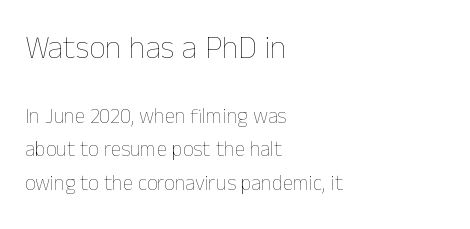
A bare baseline throughout the passage. You could not count columns in this text — the font is proportionally spaced. Students, observe: this is what conventionally led text looks like. Whoever set this made the first block the dominant, larger element.
